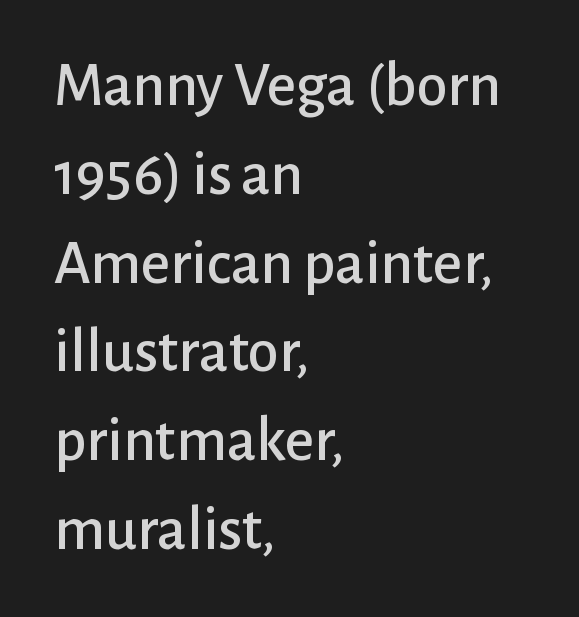
The image shows 63 px sans-serif type, upright; set left-aligned, normal line spacing (1.41x), normal letter spacing, not underlined; low stroke contrast and a medium x-height.
